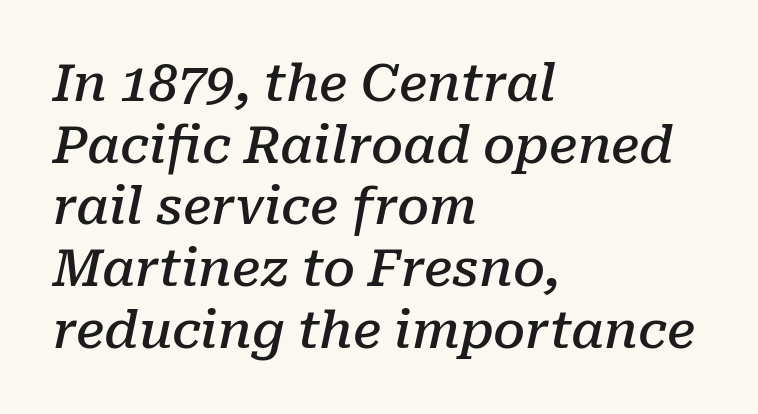
{"serif": "yes", "italic": "yes", "lean": "right", "slant_degrees": 10, "bold": "semi", "weight": "semibold", "width": "normal", "stroke_contrast": "low", "x_height": "medium", "monospaced": "no", "underline": "no", "align": "left", "line_spacing_ratio": 1.21, "letter_spacing": "normal", "letter_spacing_em": 0.0, "glyph_px": 51}
